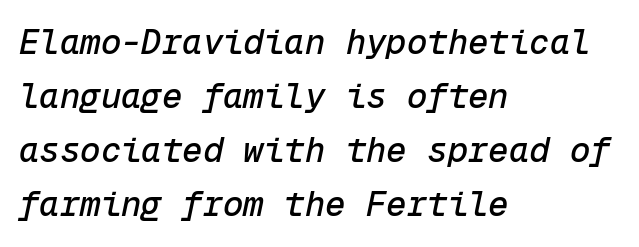
Q: Is the text italic (slanted)? A: Yes, it leans right by about 12 degrees.
Q: Is the text underlined? A: No.
Q: How is the paragraph aligned? A: Left-aligned.
Q: Is the spacing between letters normal or unusually wide? A: Normal.
Q: Is the spacing between lines tight, normal or loose? A: Normal.
Q: Width (condensed, normal, or wide)? A: Normal.
Q: Stroke contrast? A: Low.
Q: x-height? A: Medium.
Q: Monospaced? A: Yes.
